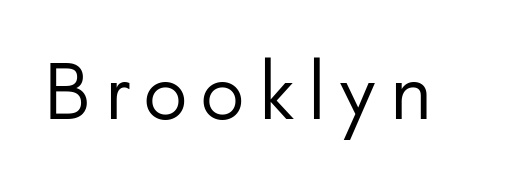
{"serif": "no", "italic": "no", "bold": "no", "weight": "regular", "width": "normal", "stroke_contrast": "low", "x_height": "small", "monospaced": "no", "underline": "no", "glyph_px": 76}
